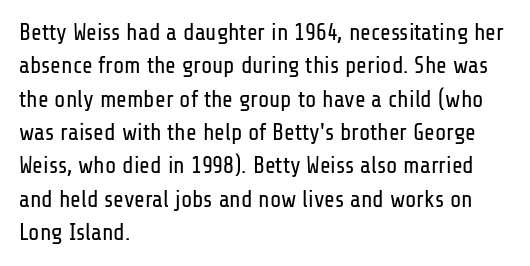
How would I describe the line gaps? Plain and ordinary. Just letters on the line, the space beneath them empty. Alignment: flush left. In terms of posture, this sample is upright.
